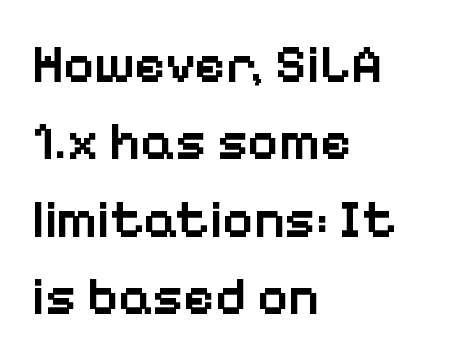
Q: Is the text bold? A: Semi-bold.
Q: Is the text italic (slanted)? A: No, it is upright.
Q: Is the typeface a serif or a sans-serif typeface? A: Sans-serif.
Q: Is the text underlined? A: No.
Q: How is the paragraph aligned? A: Left-aligned.
Q: Is the spacing between letters normal or unusually wide? A: Normal.
Q: Is the spacing between lines tight, normal or loose? A: Normal.
Q: Width (condensed, normal, or wide)? A: Normal.
Q: Stroke contrast? A: Low.
Q: x-height? A: Medium.
Q: Monospaced? A: No.
